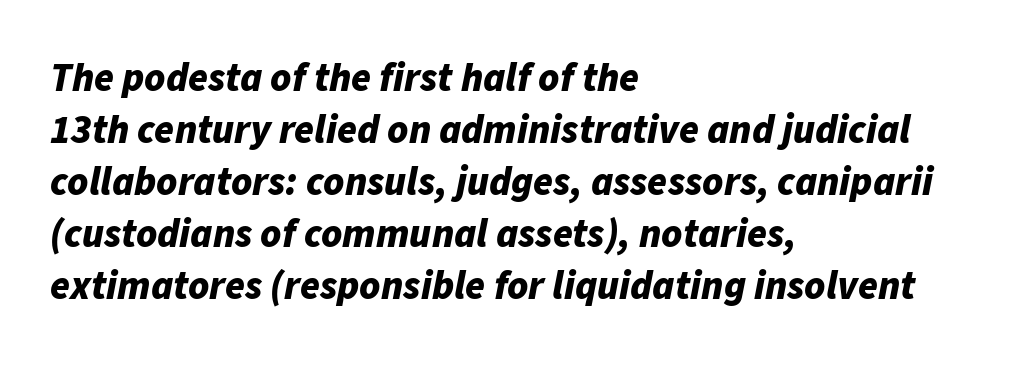
Q: Is the text bold? A: Yes.
Q: Is the text italic (slanted)? A: Yes, it leans right by about 11 degrees.
Q: Is the text underlined? A: No.
Q: How is the paragraph aligned? A: Left-aligned.
Q: Is the spacing between letters normal or unusually wide? A: Normal.
Q: Is the spacing between lines tight, normal or loose? A: Normal.
Q: Width (condensed, normal, or wide)? A: Normal.
Q: Stroke contrast? A: Low.
Q: x-height? A: Medium.
Q: Monospaced? A: No.
